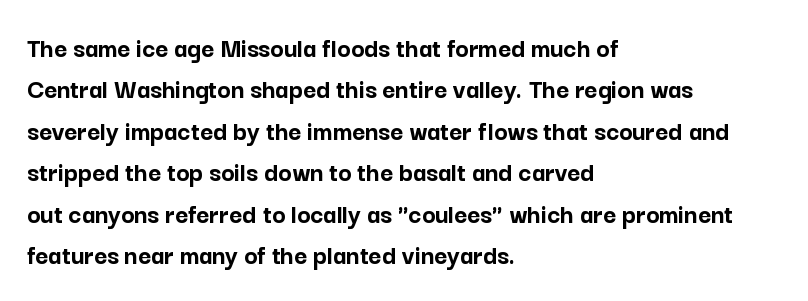
The image shows 28 px semibold sans-serif type, upright; set left-aligned, normal line spacing (1.48x), normal letter spacing, not underlined; low stroke contrast and a medium x-height.
